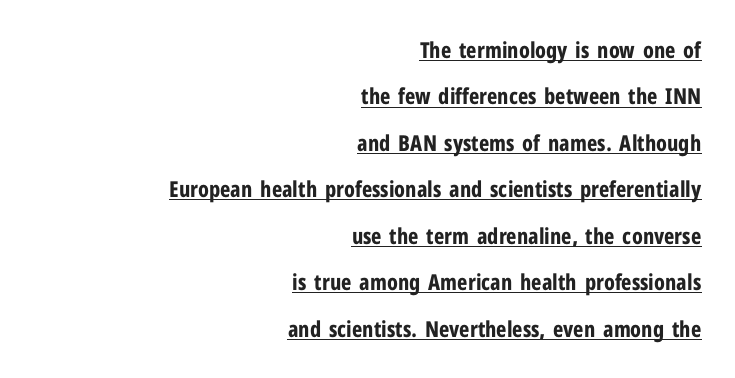
{"italic": "no", "bold": "yes", "underline": "yes", "align": "right", "line_spacing": "loose", "line_spacing_ratio": 2.11, "letter_spacing": "normal", "letter_spacing_em": 0.0, "glyph_px": 22}
